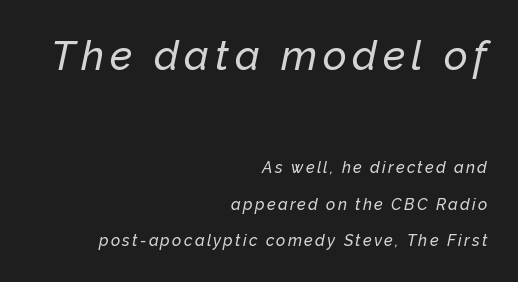
{"italic": "yes", "lean": "right", "slant_degrees": 12, "width": "normal", "stroke_contrast": "low", "x_height": "medium", "monospaced": "no", "underline": "no", "align": "right", "line_spacing": "loose", "line_spacing_ratio": 2.28, "larger_block": "first", "size_ratio": 2.56, "glyph_px": 41}
